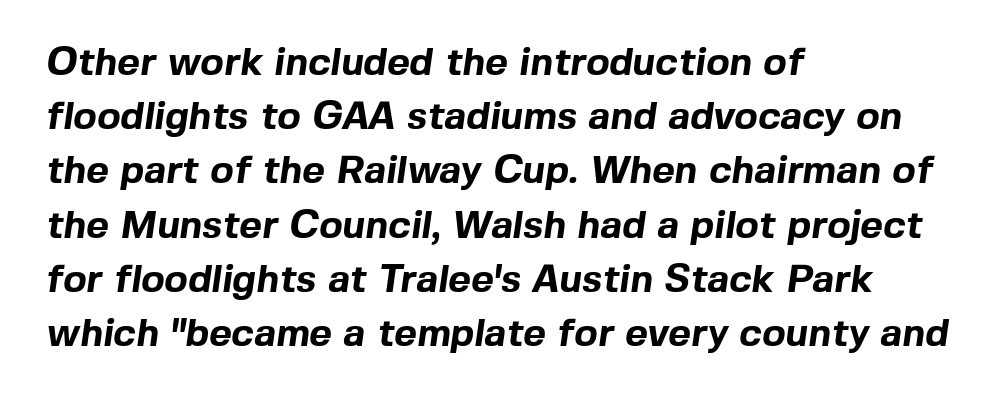
No extra tracking has been applied to these lines. Interline gaps are of average width in this sample. Think of a printed novel: that variable character pitch is what you see here. The glyphs have the mass of a bold cut. Stroke terminals: plain, sans-serif.
